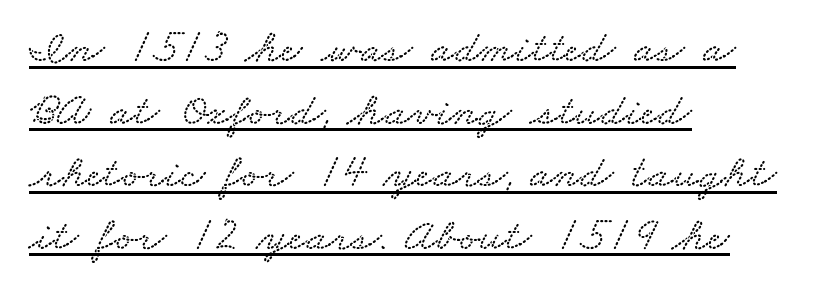
{"width": "wide", "stroke_contrast": "low", "x_height": "small", "monospaced": "no", "underline": "yes", "align": "left", "line_spacing": "normal", "line_spacing_ratio": 1.33, "letter_spacing": "normal", "letter_spacing_em": 0.0, "glyph_px": 47}
